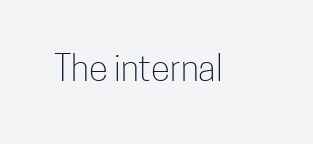
Nope, no serifs anywhere on these letters. The foot of each line stays bare and open. Proportional: the letters do not fall into vertical columns. Characters remain perfectly vertical along every line. The type is set solid horizontally, with unmodified tracking.
